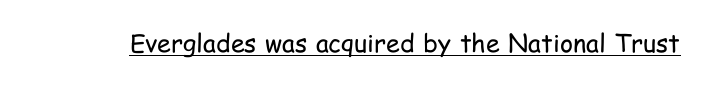
The letterforms sit at book weight or below. Posture: upright roman. Here the glyphs are tracked normally, forming tight word shapes. The words here are underlined.
